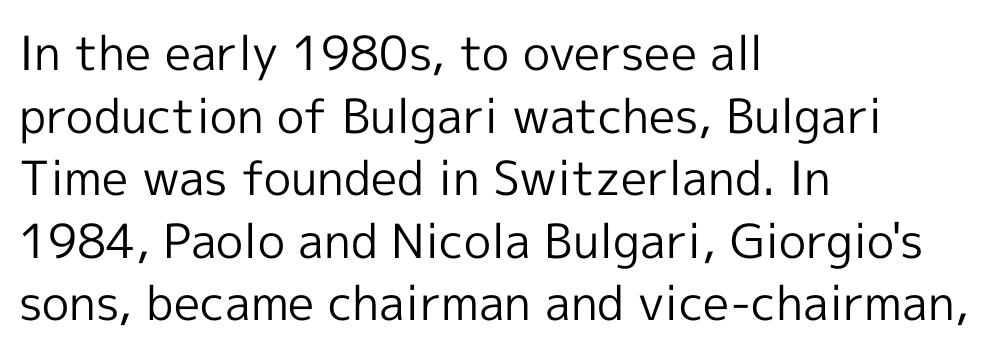
Q: Is the text bold? A: No.
Q: Is the text italic (slanted)? A: No, it is upright.
Q: Is the typeface a serif or a sans-serif typeface? A: Sans-serif.
Q: Is the text underlined? A: No.
Q: How is the paragraph aligned? A: Left-aligned.
Q: Is the spacing between letters normal or unusually wide? A: Normal.
Q: Is the spacing between lines tight, normal or loose? A: Normal.
Q: Width (condensed, normal, or wide)? A: Normal.
Q: x-height? A: Medium.
Q: Monospaced? A: No.
